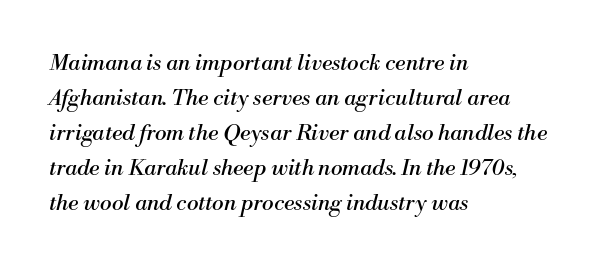
The weight would be labelled regular, book, light, or lighter still. Clear beneath every line of the passage. The face used here is rendered with its standard letterfit. Horizontally, the lines are justified to the leading edge only.
